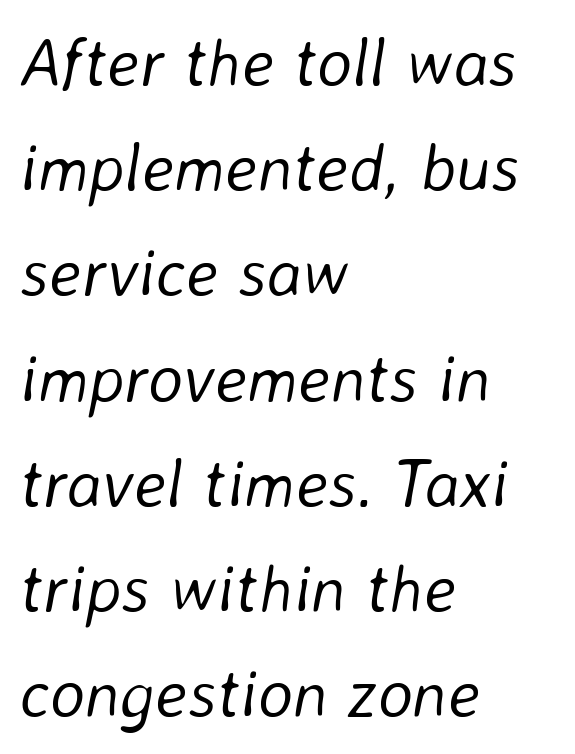
{"italic": "yes", "lean": "right", "slant_degrees": 8, "bold": "no", "weight": "light", "width": "normal", "stroke_contrast": "low", "x_height": "medium", "monospaced": "no", "underline": "no", "align": "left", "line_spacing": "normal", "line_spacing_ratio": 1.57, "letter_spacing": "normal", "letter_spacing_em": 0.0, "glyph_px": 67}
